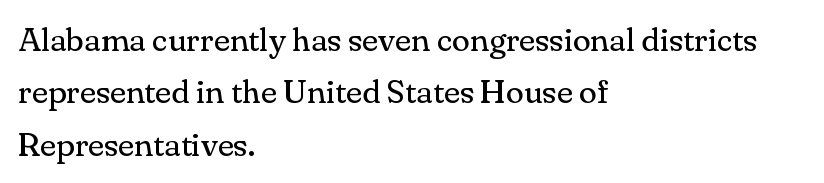
The letters sit at their default tracking, neither squeezed nor spread. Rendered with straight, roman letterforms. The text block is weighted toward the left margin, trailing off unevenly rightward. Little horizontal feet cap the strokes, marking this as serif type. Stroke thickness stays within the range of a standard reading face or lighter.
